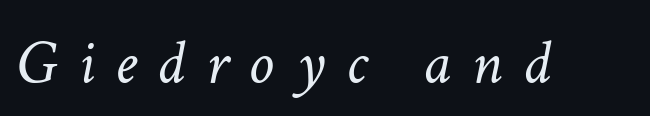
Tracking here is generous; glyphs stand well apart from one another. These lines are rendered in a variable-pitch font. The space beneath each line is pristine and unruled. The strokes are not fattened; the text isn't bold. Does the lettering tilt? It does — this is italic.
